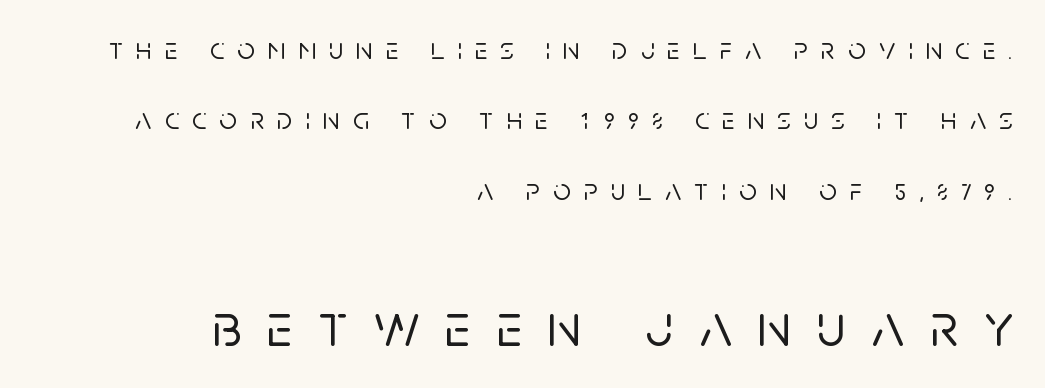
Q: Is the text italic (slanted)? A: No, it is upright.
Q: Is the typeface a serif or a sans-serif typeface? A: Sans-serif.
Q: Is the text underlined? A: No.
Q: How is the paragraph aligned? A: Right-aligned.
Q: Is the spacing between letters normal or unusually wide? A: Unusually wide.
Q: Is the spacing between lines tight, normal or loose? A: Loose.
Q: Which block of text is set in a larger size, the first (top) or the second (bottom)? A: The second (bottom) one.
Q: Width (condensed, normal, or wide)? A: Normal.
Q: Stroke contrast? A: Low.
Q: x-height? A: Large.
Q: Monospaced? A: No.
